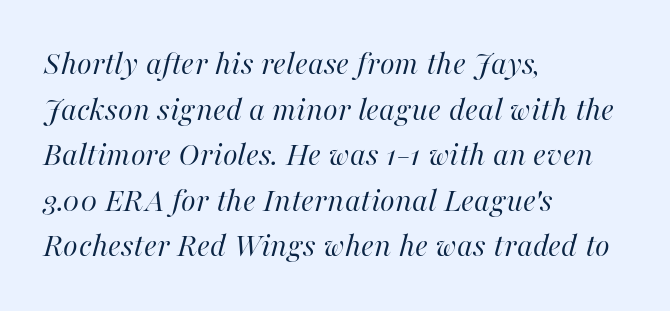
{"italic": "yes", "lean": "right", "slant_degrees": 16, "bold": "no", "weight": "regular", "width": "normal", "stroke_contrast": "high", "x_height": "medium", "monospaced": "no", "underline": "no", "align": "left", "line_spacing": "normal", "line_spacing_ratio": 1.34, "letter_spacing": "normal", "letter_spacing_em": 0.0, "glyph_px": 34}
